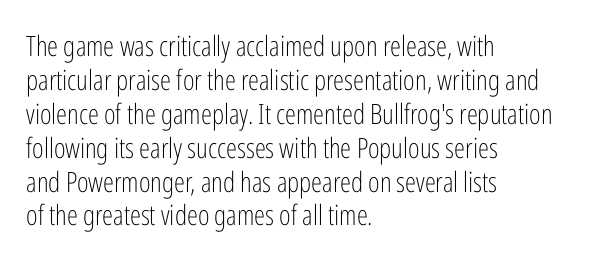
Q: Is the text bold? A: No.
Q: Is the text italic (slanted)? A: No, it is upright.
Q: Is the typeface a serif or a sans-serif typeface? A: Sans-serif.
Q: Is the text underlined? A: No.
Q: How is the paragraph aligned? A: Left-aligned.
Q: Is the spacing between letters normal or unusually wide? A: Normal.
Q: Width (condensed, normal, or wide)? A: Condensed.
Q: Stroke contrast? A: Low.
Q: x-height? A: Medium.
Q: Monospaced? A: No.
